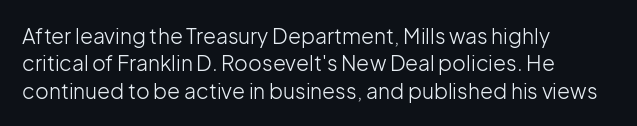
The image shows 21 px text type, upright; set left-aligned, normal line spacing (1.3x), normal letter spacing, not underlined.
